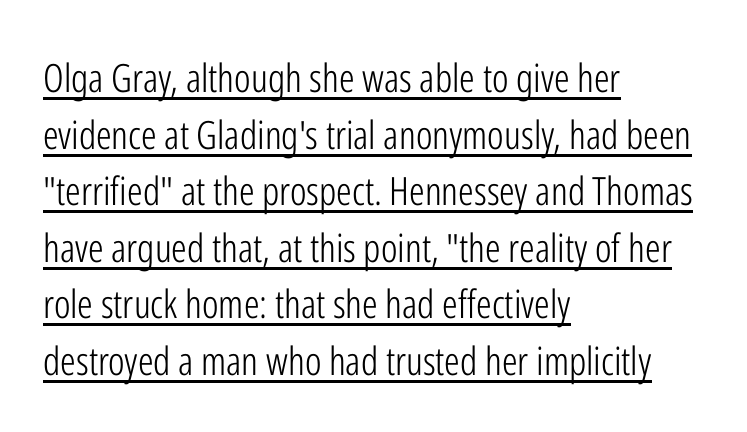
Q: Is the text bold? A: No.
Q: Is the text italic (slanted)? A: No, it is upright.
Q: Is the typeface a serif or a sans-serif typeface? A: Sans-serif.
Q: Is the text underlined? A: Yes.
Q: How is the paragraph aligned? A: Left-aligned.
Q: Is the spacing between letters normal or unusually wide? A: Normal.
Q: Is the spacing between lines tight, normal or loose? A: Normal.
Q: Width (condensed, normal, or wide)? A: Condensed.
Q: Stroke contrast? A: Low.
Q: x-height? A: Medium.
Q: Monospaced? A: No.
